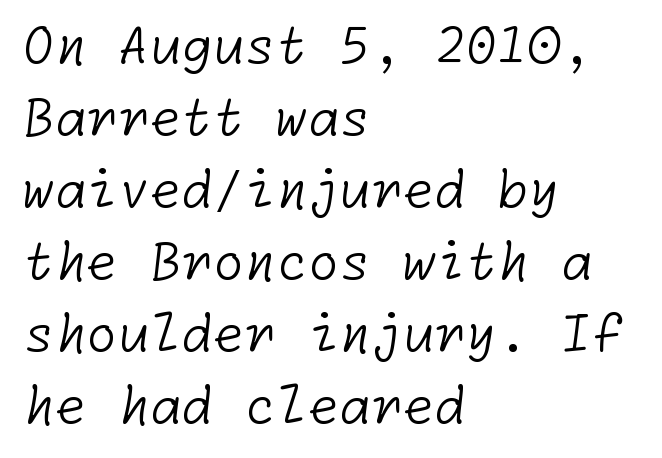
Q: Is the text bold? A: No.
Q: Is the typeface a serif or a sans-serif typeface? A: Sans-serif.
Q: Is the text underlined? A: No.
Q: How is the paragraph aligned? A: Left-aligned.
Q: Is the spacing between letters normal or unusually wide? A: Normal.
Q: Is the spacing between lines tight, normal or loose? A: Normal.
Q: Width (condensed, normal, or wide)? A: Normal.
Q: Stroke contrast? A: Low.
Q: x-height? A: Medium.
